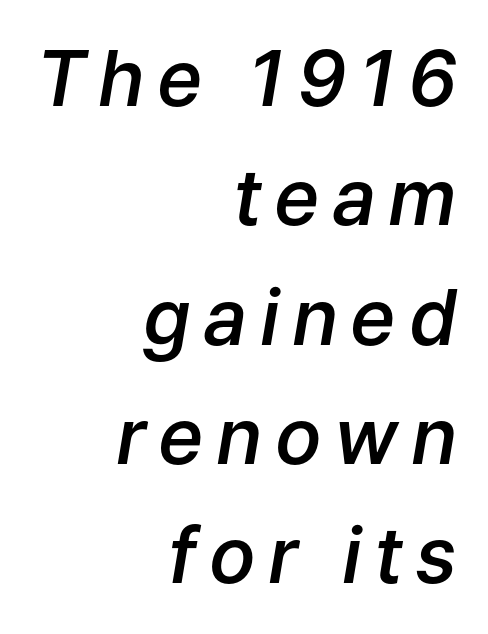
{"italic": "yes", "lean": "right", "slant_degrees": 9, "bold": "semi", "weight": "semibold", "width": "normal", "stroke_contrast": "low", "x_height": "medium", "monospaced": "no", "underline": "no", "align": "right", "line_spacing": "normal", "line_spacing_ratio": 1.55, "glyph_px": 77}
